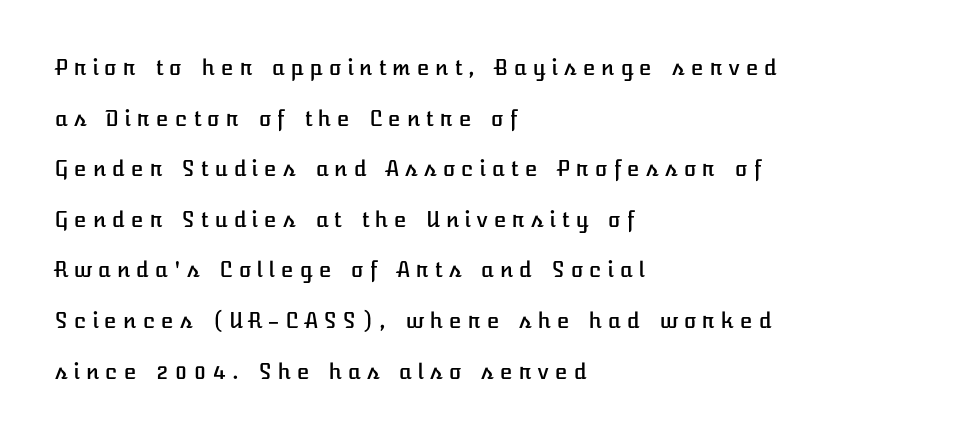
Underline: absent. Interline gaps are noticeably wide in this sample. Ascenders rise straight up at ninety degrees. How are the letters spaced? Widely, with obvious added tracking.
